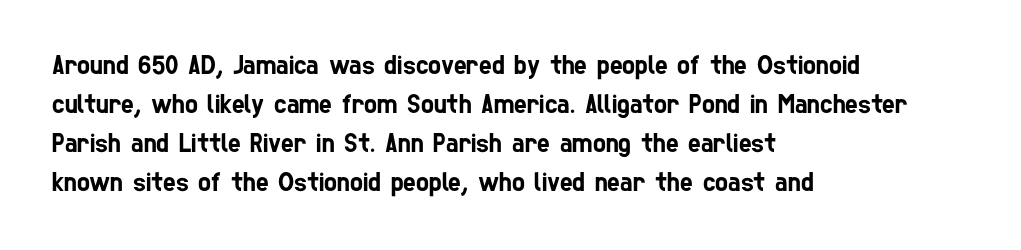
Q: Is the text underlined? A: No.
Q: How is the paragraph aligned? A: Left-aligned.
Q: Is the spacing between letters normal or unusually wide? A: Normal.
Q: Is the spacing between lines tight, normal or loose? A: Normal.
